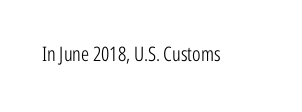
Posture: upright roman. Short note: letters normally spaced. The weight would be labelled regular, book, light, or lighter still. Lines of text with bare space underneath.
